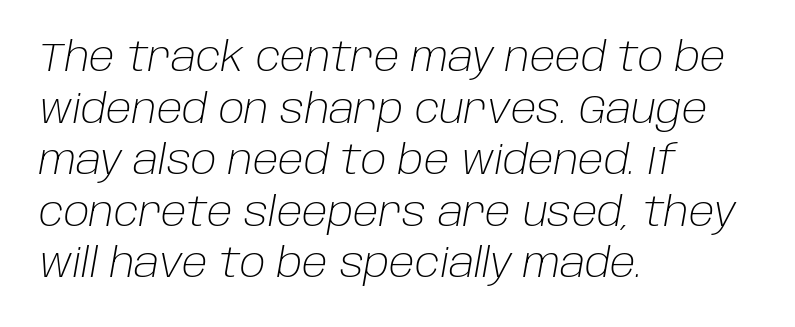
{"italic": "yes", "lean": "right", "slant_degrees": 10, "bold": "no", "weight": "light", "width": "normal", "stroke_contrast": "low", "x_height": "large", "monospaced": "no", "underline": "no", "align": "left", "line_spacing": "normal", "line_spacing_ratio": 1.29, "letter_spacing": "normal", "letter_spacing_em": 0.0, "glyph_px": 40}
